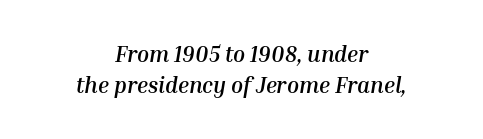
The image shows 22 px bold type, italic (leaning right); set centered, normal line spacing (1.41x), normal letter spacing, not underlined.
